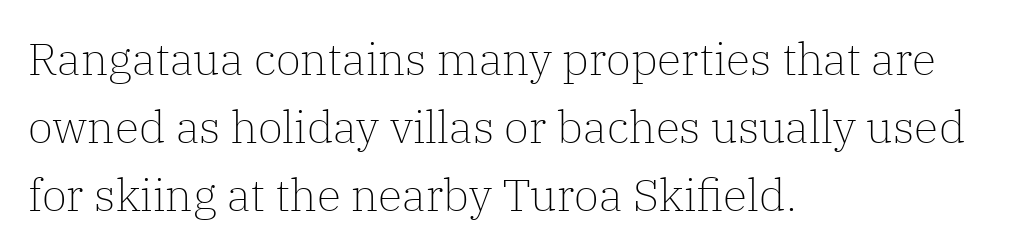
Q: Is the text bold? A: No.
Q: Is the text italic (slanted)? A: No, it is upright.
Q: Is the typeface a serif or a sans-serif typeface? A: Serif.
Q: Is the text underlined? A: No.
Q: How is the paragraph aligned? A: Left-aligned.
Q: Is the spacing between letters normal or unusually wide? A: Normal.
Q: Is the spacing between lines tight, normal or loose? A: Normal.
Q: Width (condensed, normal, or wide)? A: Normal.
Q: Stroke contrast? A: Low.
Q: x-height? A: Medium.
Q: Monospaced? A: No.
